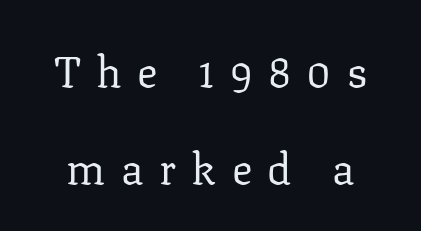
Q: Is the text bold? A: No.
Q: Is the text italic (slanted)? A: No, it is upright.
Q: Is the typeface a serif or a sans-serif typeface? A: Serif.
Q: Is the text underlined? A: No.
Q: Is the spacing between letters normal or unusually wide? A: Unusually wide.
Q: Is the spacing between lines tight, normal or loose? A: Loose.
Q: Width (condensed, normal, or wide)? A: Normal.
Q: Stroke contrast? A: Low.
Q: x-height? A: Medium.
Q: Monospaced? A: No.
